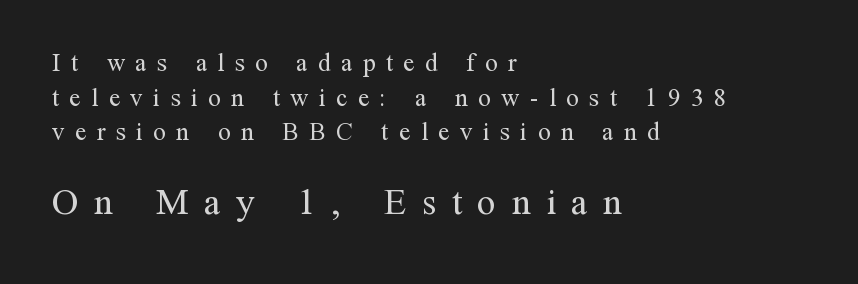
Q: Is the text bold? A: No.
Q: Is the text italic (slanted)? A: No, it is upright.
Q: Is the typeface a serif or a sans-serif typeface? A: Serif.
Q: Is the text underlined? A: No.
Q: How is the paragraph aligned? A: Left-aligned.
Q: Is the spacing between letters normal or unusually wide? A: Unusually wide.
Q: Is the spacing between lines tight, normal or loose? A: Normal.
Q: Which block of text is set in a larger size, the first (top) or the second (bottom)? A: The second (bottom) one.
Q: Width (condensed, normal, or wide)? A: Normal.
Q: Stroke contrast? A: Medium.
Q: x-height? A: Medium.
Q: Monospaced? A: No.
